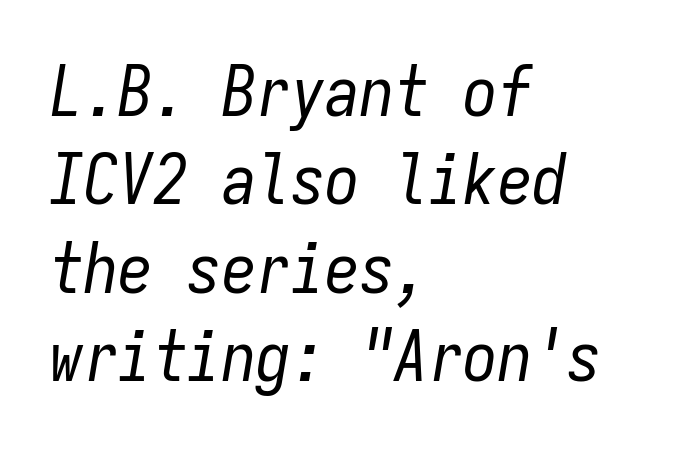
The image shows 69 px regular-weight, condensed type, italic (leaning right), monospaced; set left-aligned, normal line spacing (1.28x), normal letter spacing, not underlined; low stroke contrast and a medium x-height.
